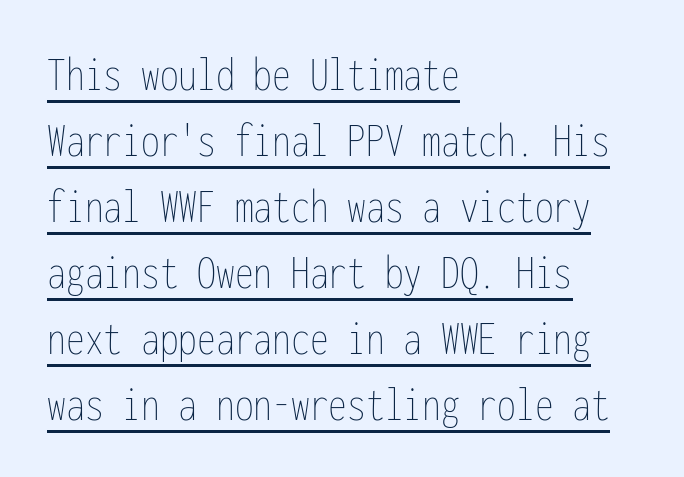
Q: Is the text bold? A: No.
Q: Is the text italic (slanted)? A: No, it is upright.
Q: Is the text underlined? A: Yes.
Q: How is the paragraph aligned? A: Left-aligned.
Q: Is the spacing between letters normal or unusually wide? A: Normal.
Q: Is the spacing between lines tight, normal or loose? A: Normal.
Q: Width (condensed, normal, or wide)? A: Condensed.
Q: Stroke contrast? A: Low.
Q: x-height? A: Medium.
Q: Monospaced? A: Yes.
